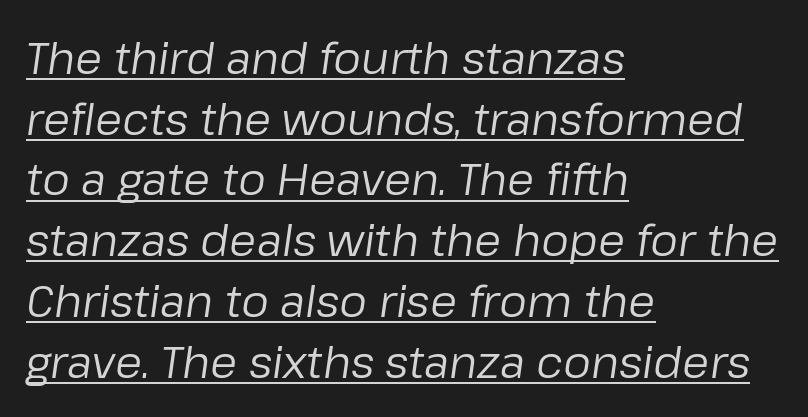
{"italic": "yes", "lean": "right", "slant_degrees": 8, "bold": "no", "weight": "regular", "width": "normal", "stroke_contrast": "low", "x_height": "medium", "monospaced": "no", "underline": "yes", "align": "left", "line_spacing": "normal", "line_spacing_ratio": 1.38, "letter_spacing": "normal", "letter_spacing_em": 0.0, "glyph_px": 44}
